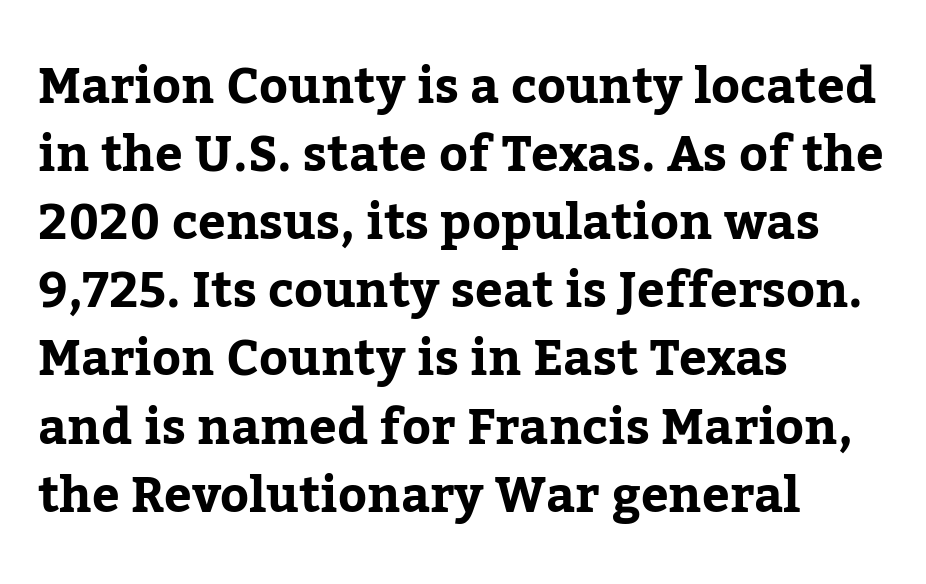
The image shows 49 px serif type, upright; set left-aligned, normal line spacing (1.39x), normal letter spacing, not underlined; low stroke contrast and a medium x-height.
